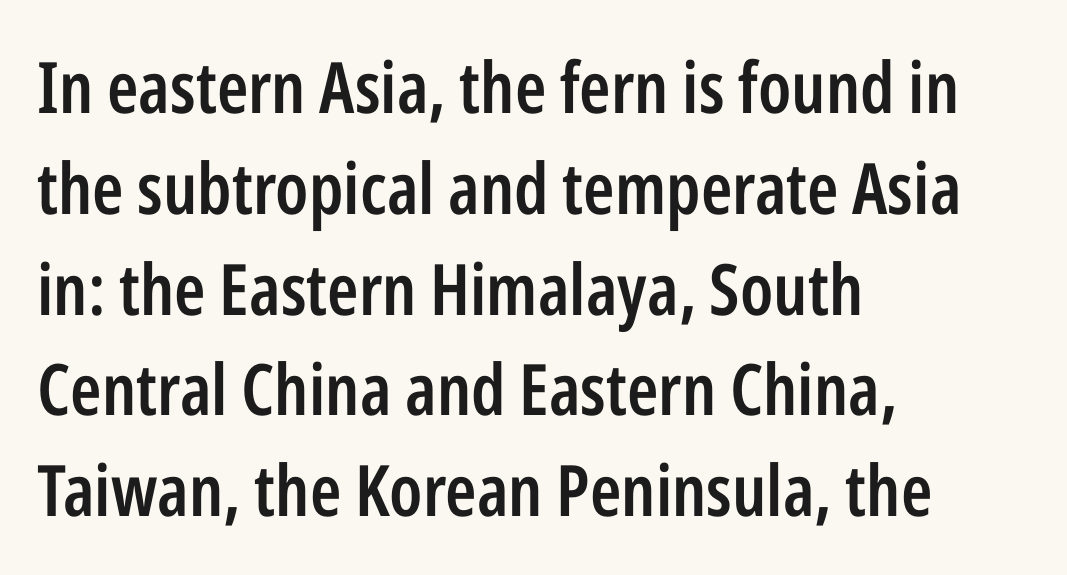
{"serif": "no", "italic": "no", "bold": "semi", "weight": "semibold", "width": "condensed", "stroke_contrast": "low", "x_height": "medium", "monospaced": "no", "underline": "no", "align": "left", "line_spacing": "normal", "line_spacing_ratio": 1.42, "letter_spacing": "normal", "letter_spacing_em": 0.0, "glyph_px": 71}
